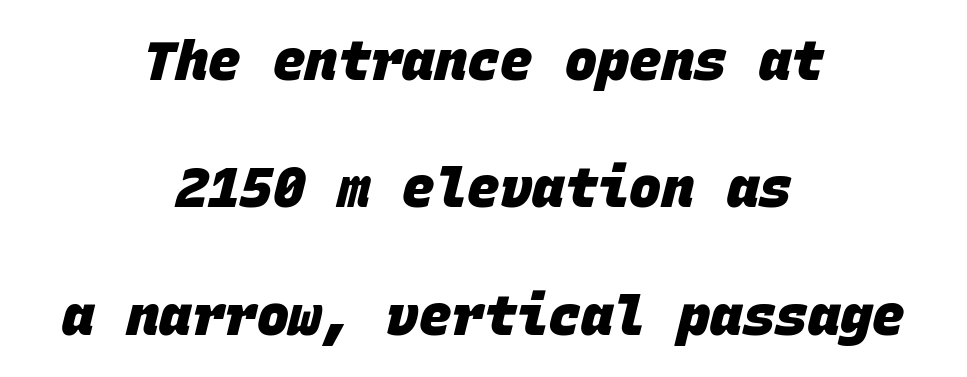
Q: Is the text bold? A: Yes.
Q: Is the typeface a serif or a sans-serif typeface? A: Sans-serif.
Q: Is the text underlined? A: No.
Q: How is the paragraph aligned? A: Centered.
Q: Is the spacing between letters normal or unusually wide? A: Normal.
Q: Is the spacing between lines tight, normal or loose? A: Loose.
Q: Width (condensed, normal, or wide)? A: Normal.
Q: Stroke contrast? A: Low.
Q: x-height? A: Large.
Q: Monospaced? A: Yes.
